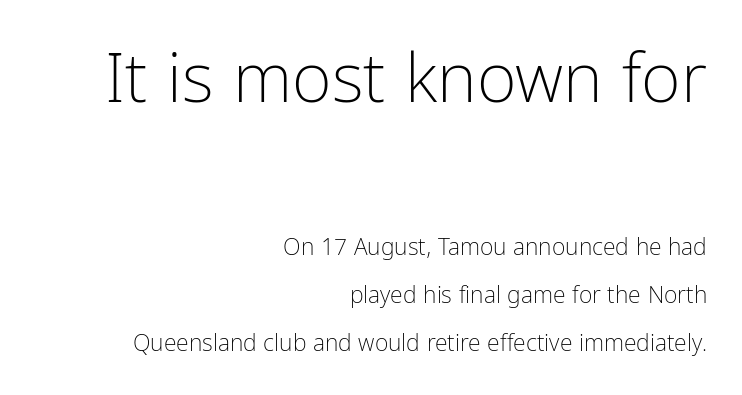
Q: Is the text bold? A: No.
Q: Is the text italic (slanted)? A: No, it is upright.
Q: Is the typeface a serif or a sans-serif typeface? A: Sans-serif.
Q: Is the text underlined? A: No.
Q: How is the paragraph aligned? A: Right-aligned.
Q: Is the spacing between letters normal or unusually wide? A: Normal.
Q: Is the spacing between lines tight, normal or loose? A: Loose.
Q: Which block of text is set in a larger size, the first (top) or the second (bottom)? A: The first (top) one.
Q: Width (condensed, normal, or wide)? A: Condensed.
Q: Stroke contrast? A: Low.
Q: x-height? A: Medium.
Q: Monospaced? A: No.
